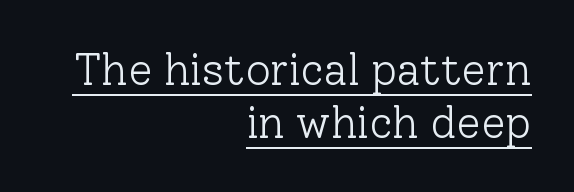
{"serif": "yes", "italic": "no", "bold": "no", "weight": "light", "width": "normal", "stroke_contrast": "low", "x_height": "medium", "monospaced": "no", "underline": "yes", "align": "right", "line_spacing_ratio": 1.2, "letter_spacing": "normal", "letter_spacing_em": 0.0, "glyph_px": 44}
